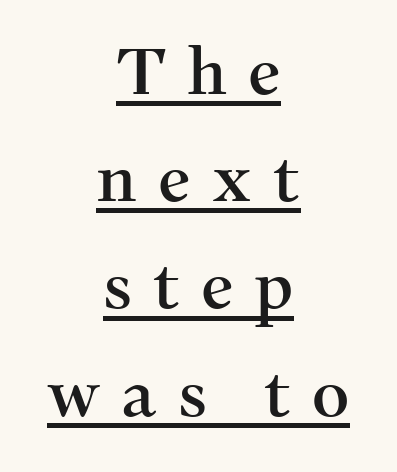
Q: Is the text italic (slanted)? A: No, it is upright.
Q: Is the typeface a serif or a sans-serif typeface? A: Serif.
Q: Is the text underlined? A: Yes.
Q: How is the paragraph aligned? A: Centered.
Q: Is the spacing between letters normal or unusually wide? A: Unusually wide.
Q: Is the spacing between lines tight, normal or loose? A: Normal.
Q: Width (condensed, normal, or wide)? A: Normal.
Q: Stroke contrast? A: Medium.
Q: x-height? A: Medium.
Q: Monospaced? A: No.
